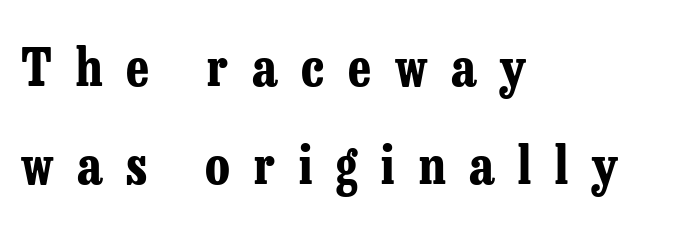
The image shows 52 px bold, condensed serif type, upright; set left-aligned, line spacing 1.89x, unusually wide letter spacing (+0.46 em), not underlined; low stroke contrast and a medium x-height.
